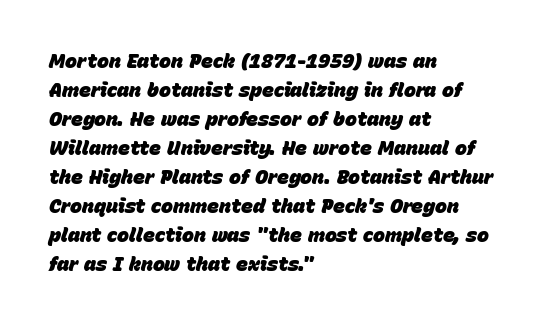
The area under the type is left untouched. If you measured baseline to baseline, you'd find a middling distance. The passage shown leans; its letterforms are oblique. Characters follow at the spacing the type designer built in. Left-aligned paragraph, ragged on the right. Set as a true bold cut, around the 700 mark.
